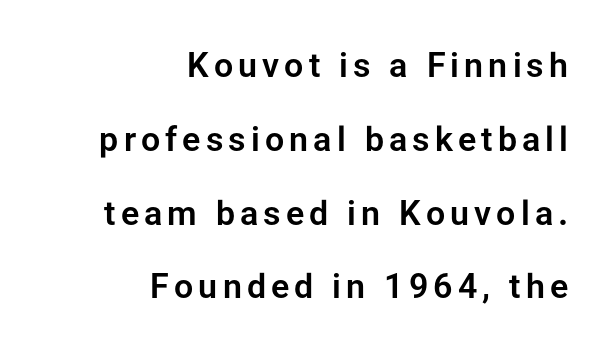
The image shows 34 px sans-serif type, upright; set right-aligned, loose line spacing (2.17x), not underlined; low stroke contrast and a medium x-height.
